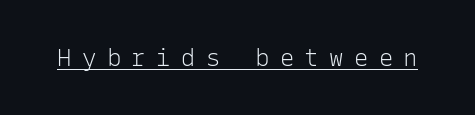
Q: Is the text bold? A: No.
Q: Is the text italic (slanted)? A: No, it is upright.
Q: Is the text underlined? A: Yes.
Q: Is the spacing between letters normal or unusually wide? A: Unusually wide.
